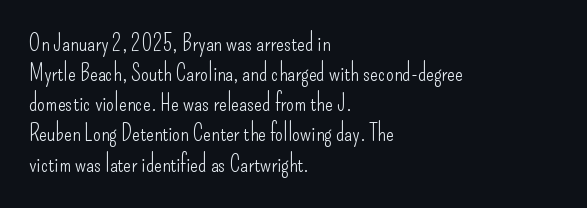
The image shows 23 px text type, upright; set left-aligned, normal line spacing (1.31x), normal letter spacing, not underlined.
